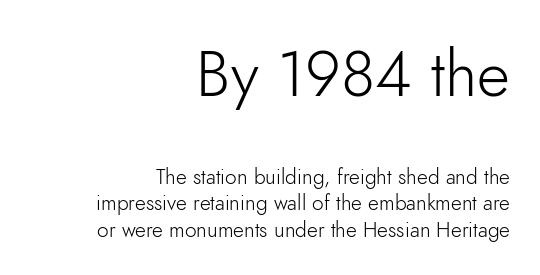
{"serif": "no", "italic": "no", "bold": "no", "weight": "light", "width": "normal", "stroke_contrast": "low", "x_height": "small", "monospaced": "no", "underline": "no", "align": "right", "line_spacing": "normal", "line_spacing_ratio": 1.26, "letter_spacing": "normal", "letter_spacing_em": 0.0, "larger_block": "first", "size_ratio": 3.05, "glyph_px": 64}
